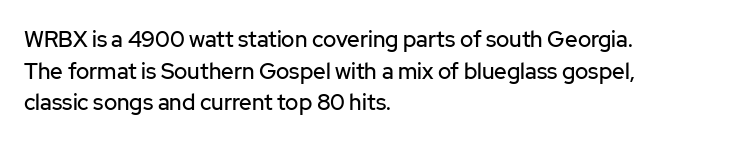
The image shows 22 px text type, upright; set left-aligned, normal line spacing (1.44x), normal letter spacing, not underlined.
